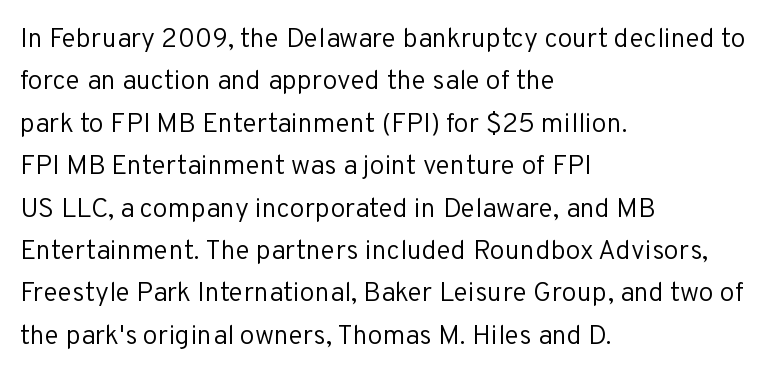
Q: Is the text bold? A: No.
Q: Is the text italic (slanted)? A: No, it is upright.
Q: Is the text underlined? A: No.
Q: How is the paragraph aligned? A: Left-aligned.
Q: Is the spacing between letters normal or unusually wide? A: Normal.
Q: Is the spacing between lines tight, normal or loose? A: Normal.
